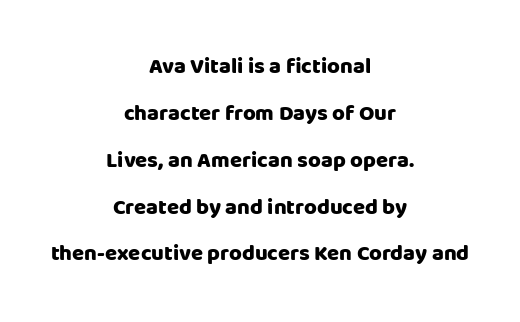
The image shows 22 px bold type, upright; set centered, loose line spacing (2.13x), normal letter spacing, not underlined.
